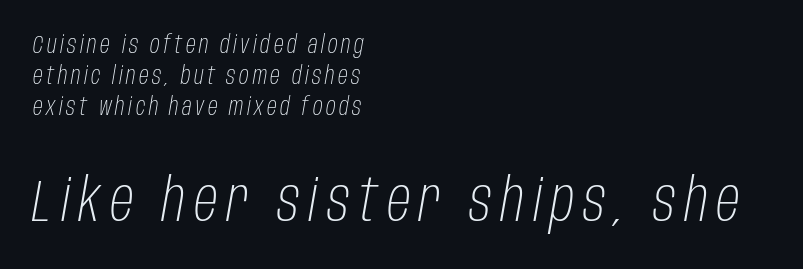
Q: Is the text bold? A: No.
Q: Is the text italic (slanted)? A: Yes, it leans right by about 10 degrees.
Q: Is the text underlined? A: No.
Q: How is the paragraph aligned? A: Left-aligned.
Q: Is the spacing between lines tight, normal or loose? A: Normal.
Q: Which block of text is set in a larger size, the first (top) or the second (bottom)? A: The second (bottom) one.
Q: Width (condensed, normal, or wide)? A: Condensed.
Q: Stroke contrast? A: Low.
Q: x-height? A: Large.
Q: Monospaced? A: No.
